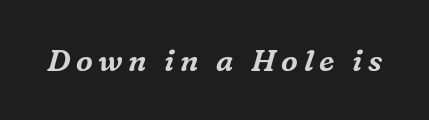
{"serif": "yes", "italic": "yes", "lean": "right", "slant_degrees": 16, "width": "normal", "stroke_contrast": "medium", "x_height": "medium", "monospaced": "no", "underline": "no", "glyph_px": 30}
